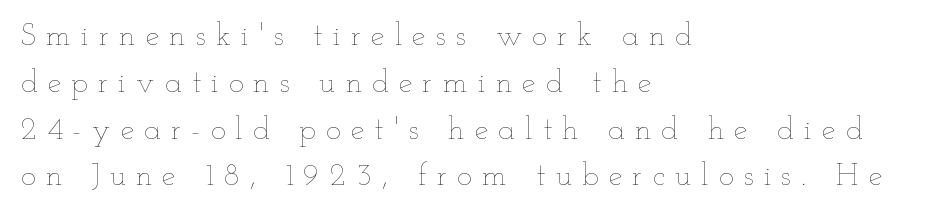
Q: Is the text bold? A: No.
Q: Is the text italic (slanted)? A: No, it is upright.
Q: Is the text underlined? A: No.
Q: How is the paragraph aligned? A: Left-aligned.
Q: Is the spacing between letters normal or unusually wide? A: Unusually wide.
Q: Is the spacing between lines tight, normal or loose? A: Normal.
Q: Width (condensed, normal, or wide)? A: Wide.
Q: Stroke contrast? A: Low.
Q: x-height? A: Small.
Q: Monospaced? A: No.
